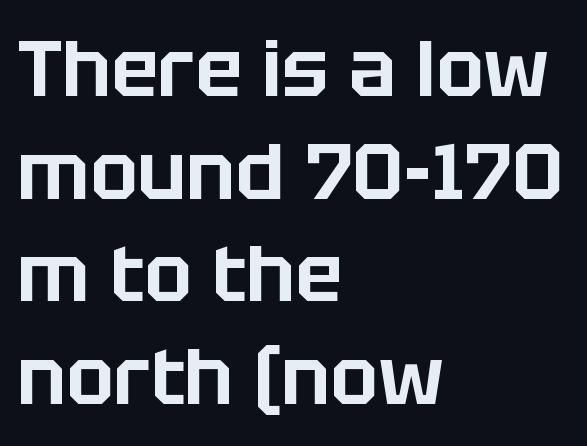
Q: Is the text italic (slanted)? A: No, it is upright.
Q: Is the typeface a serif or a sans-serif typeface? A: Sans-serif.
Q: Is the text underlined? A: No.
Q: How is the paragraph aligned? A: Left-aligned.
Q: Is the spacing between letters normal or unusually wide? A: Normal.
Q: Is the spacing between lines tight, normal or loose? A: Normal.
Q: Width (condensed, normal, or wide)? A: Normal.
Q: Stroke contrast? A: Low.
Q: x-height? A: Large.
Q: Monospaced? A: No.
